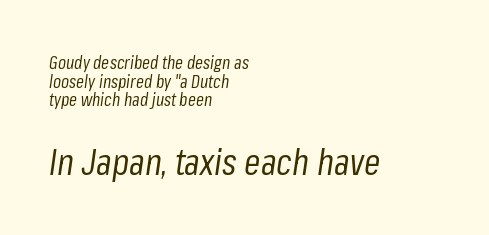
Q: Is the text bold? A: No.
Q: Is the text italic (slanted)? A: Yes, it leans right by about 8 degrees.
Q: Is the text underlined? A: No.
Q: How is the paragraph aligned? A: Left-aligned.
Q: Is the spacing between letters normal or unusually wide? A: Normal.
Q: Is the spacing between lines tight, normal or loose? A: Tight.
Q: Which block of text is set in a larger size, the first (top) or the second (bottom)? A: The second (bottom) one.
Q: Width (condensed, normal, or wide)? A: Condensed.
Q: Stroke contrast? A: Low.
Q: x-height? A: Medium.
Q: Monospaced? A: No.
